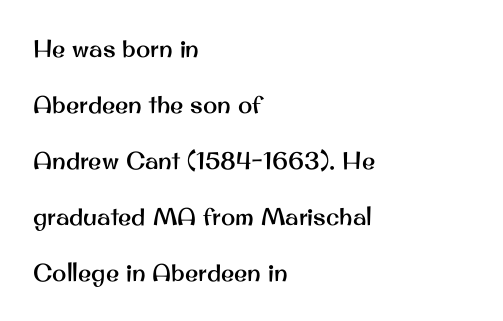
The image shows 24 px text type, upright; set left-aligned, loose line spacing (2.33x), normal letter spacing, not underlined.
